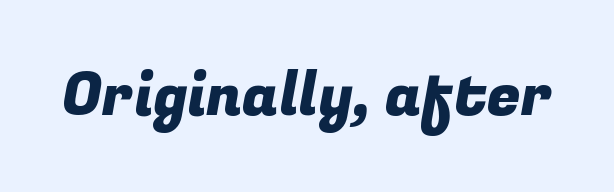
The passage shown is typed in a proportional face where columns would drift. Between one letter and the next there's only the usual sliver of space. The letters carry no serifs — their stems end cleanly without finishing strokes. Clear beneath every line of the passage.
